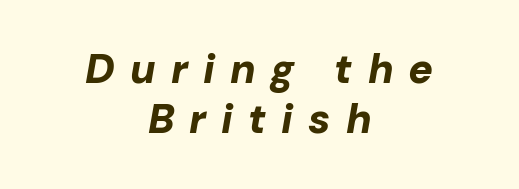
Q: Is the text bold? A: Yes.
Q: Is the text italic (slanted)? A: Yes, it leans right by about 10 degrees.
Q: Is the text underlined? A: No.
Q: How is the paragraph aligned? A: Centered.
Q: Is the spacing between letters normal or unusually wide? A: Unusually wide.
Q: Width (condensed, normal, or wide)? A: Normal.
Q: Stroke contrast? A: Low.
Q: x-height? A: Medium.
Q: Monospaced? A: No.
